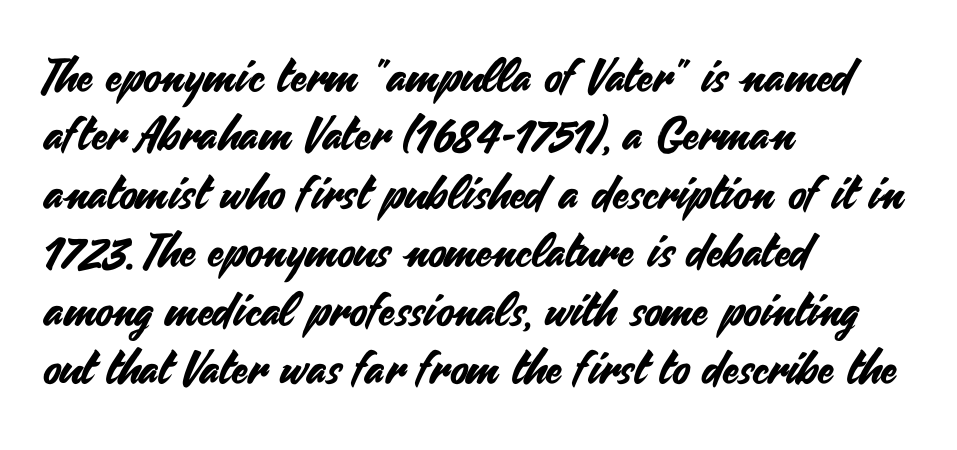
Q: Is the text italic (slanted)? A: Yes.
Q: Is the typeface a serif or a sans-serif typeface? A: Sans-serif.
Q: Is the text underlined? A: No.
Q: How is the paragraph aligned? A: Left-aligned.
Q: Is the spacing between letters normal or unusually wide? A: Normal.
Q: Is the spacing between lines tight, normal or loose? A: Normal.
Q: Width (condensed, normal, or wide)? A: Normal.
Q: Stroke contrast? A: Medium.
Q: x-height? A: Small.
Q: Monospaced? A: No.
